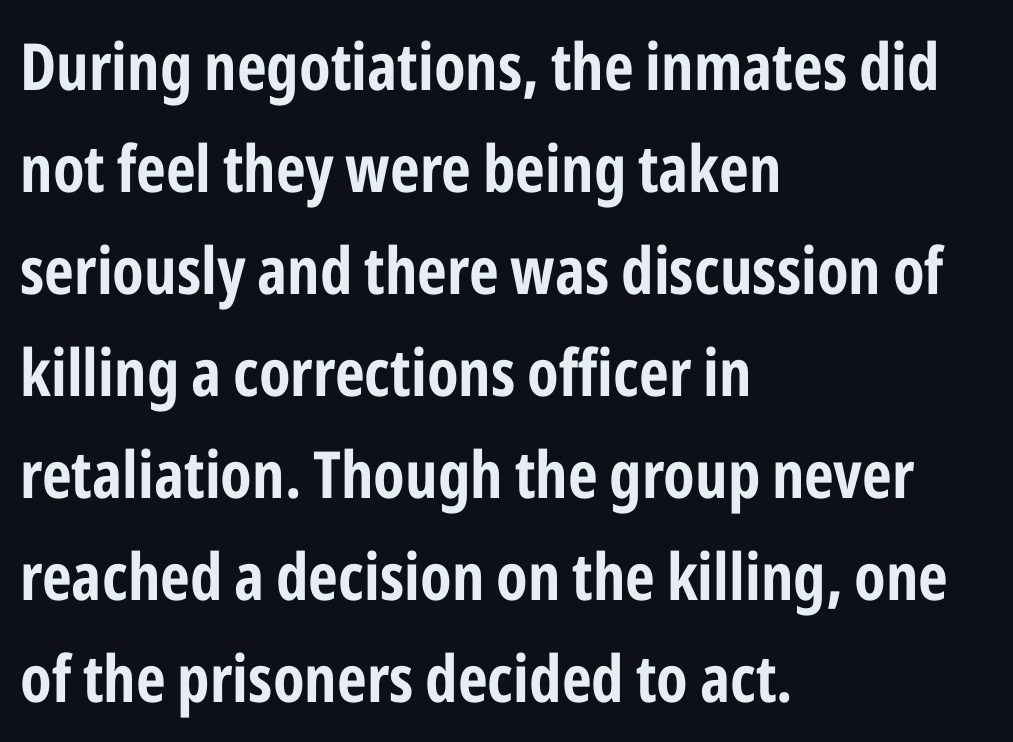
Default kerning and tracking; the words read as compact shapes. A typesetter would mark this as roman, not italic. The lines in this sample share a left origin and differ only in where they stop. The passage shown is not underscored anywhere.
